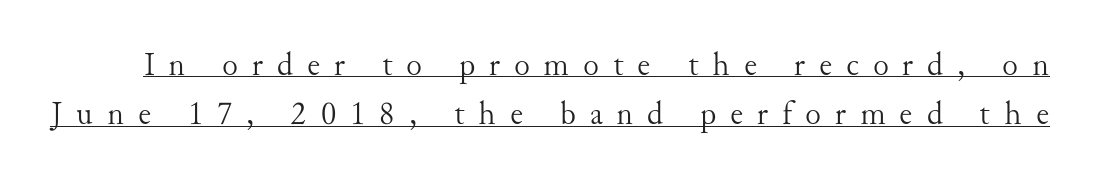
The tracking jumps out immediately: characters are airy and widely separated. The passage shown stacks its lines at a standard gap. The typeface chosen for these lines features serifs. Notice how the stems are strictly vertical — no italics here. A quiet, ordinary-to-light weight characterises the typeface. Character widths vary here, with narrow letters taking less room than wide ones.
